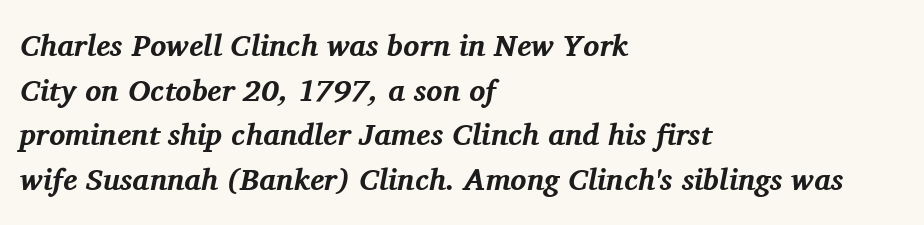
Q: Is the text bold? A: Yes.
Q: Is the text italic (slanted)? A: Yes, it leans right by about 11 degrees.
Q: Is the typeface a serif or a sans-serif typeface? A: Serif.
Q: Is the text underlined? A: No.
Q: How is the paragraph aligned? A: Left-aligned.
Q: Is the spacing between letters normal or unusually wide? A: Normal.
Q: Is the spacing between lines tight, normal or loose? A: Normal.
Q: Width (condensed, normal, or wide)? A: Normal.
Q: Stroke contrast? A: Medium.
Q: x-height? A: Medium.
Q: Monospaced? A: No.
